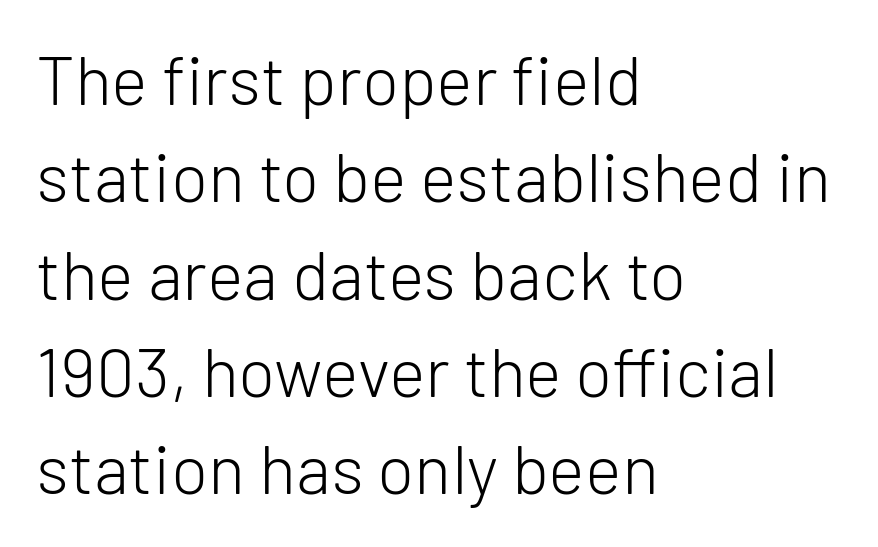
The image shows 69 px light sans-serif type, upright; set left-aligned, normal line spacing (1.41x), normal letter spacing, not underlined; low stroke contrast and a medium x-height.
